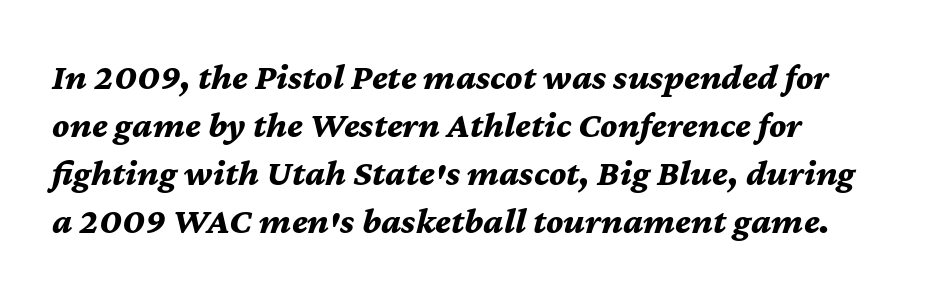
Q: Is the text bold? A: Yes.
Q: Is the text italic (slanted)? A: Yes, it leans right by about 12 degrees.
Q: Is the text underlined? A: No.
Q: Is the spacing between letters normal or unusually wide? A: Normal.
Q: Is the spacing between lines tight, normal or loose? A: Normal.
Q: Width (condensed, normal, or wide)? A: Normal.
Q: Stroke contrast? A: Medium.
Q: x-height? A: Medium.
Q: Monospaced? A: No.
